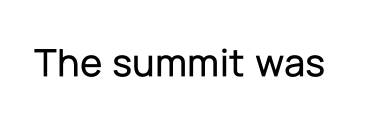
{"serif": "no", "italic": "no", "width": "normal", "stroke_contrast": "low", "x_height": "medium", "monospaced": "no", "underline": "no", "letter_spacing": "normal", "letter_spacing_em": 0.0, "glyph_px": 41}
